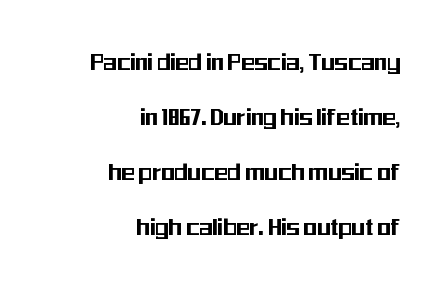
How would I describe the line gaps? Wide and relaxed. Every character sits straight up, as roman type does. The compositor pushed each line to the right boundary. The rendering uses natural spacing where letterforms have individual widths. Words appear dense and cohesive because spacing is normal.
